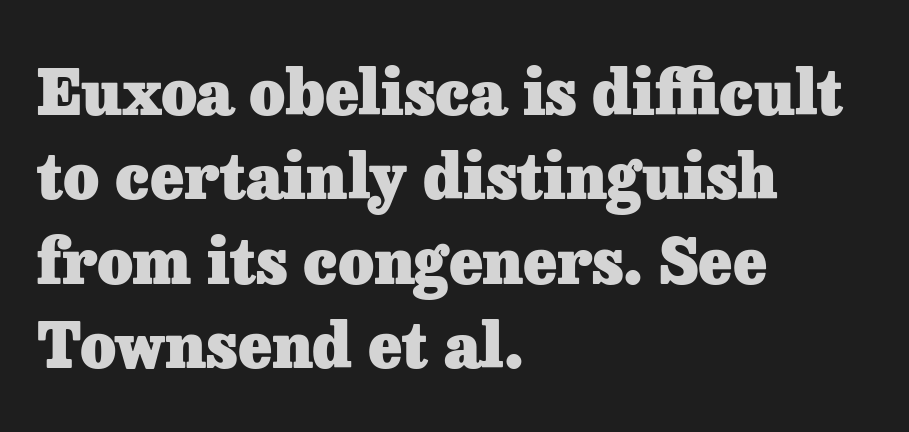
{"serif": "yes", "italic": "no", "bold": "yes", "weight": "heavy", "width": "normal", "stroke_contrast": "low", "x_height": "medium", "monospaced": "no", "underline": "no", "align": "left", "line_spacing": "normal", "line_spacing_ratio": 1.36, "letter_spacing": "normal", "letter_spacing_em": 0.0, "glyph_px": 62}
